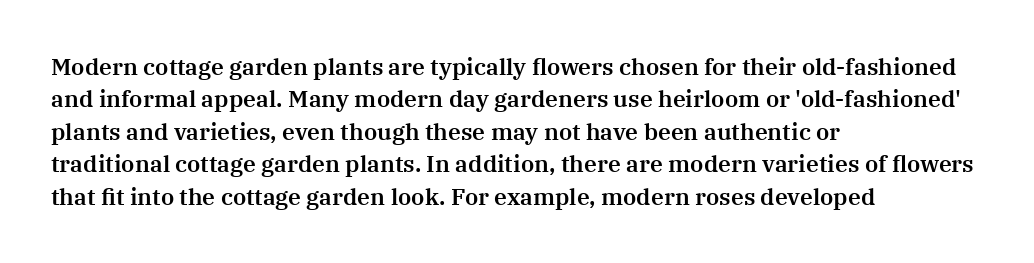
The image shows 23 px text type, upright; set left-aligned, normal line spacing (1.41x), normal letter spacing, not underlined.
